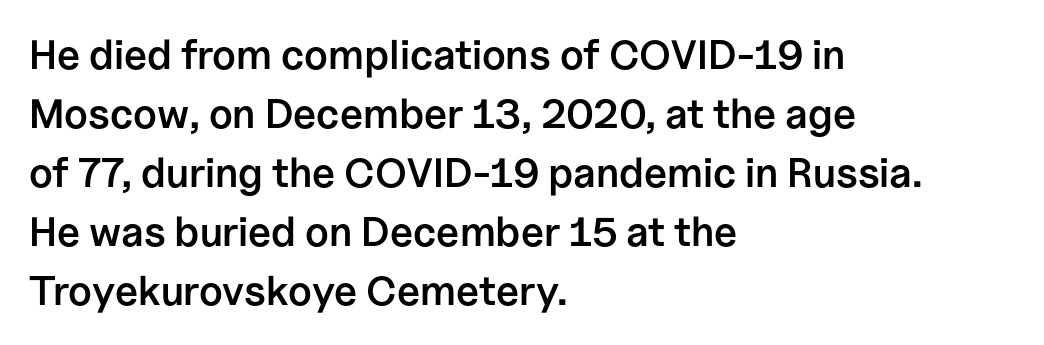
Q: Is the text bold? A: Semi-bold.
Q: Is the text italic (slanted)? A: No, it is upright.
Q: Is the typeface a serif or a sans-serif typeface? A: Sans-serif.
Q: Is the text underlined? A: No.
Q: How is the paragraph aligned? A: Left-aligned.
Q: Is the spacing between letters normal or unusually wide? A: Normal.
Q: Is the spacing between lines tight, normal or loose? A: Normal.
Q: Width (condensed, normal, or wide)? A: Normal.
Q: Stroke contrast? A: Low.
Q: x-height? A: Medium.
Q: Monospaced? A: No.
